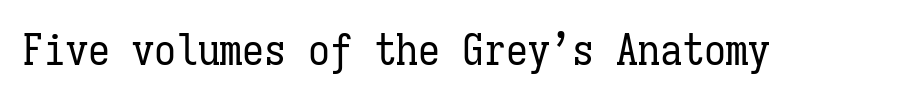
Heft: none added — not bold. No word sits above an underline. Spacing verdict: monospaced, one width for all characters. Caption: standard tracking, unaltered. Rendered with straight, roman letterforms.
